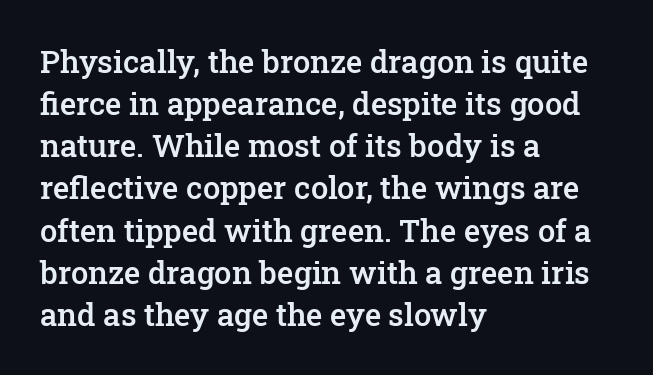
The image shows 31 px semibold serif type, upright; set left-aligned, normal line spacing (1.36x), normal letter spacing, not underlined; low stroke contrast and a medium x-height.
